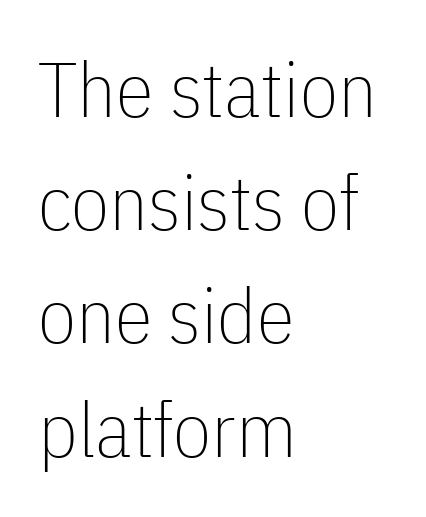
{"serif": "no", "italic": "no", "bold": "no", "weight": "thin", "width": "condensed", "stroke_contrast": "low", "x_height": "medium", "monospaced": "no", "underline": "no", "align": "left", "line_spacing": "normal", "line_spacing_ratio": 1.47, "letter_spacing": "normal", "letter_spacing_em": 0.0, "glyph_px": 77}
